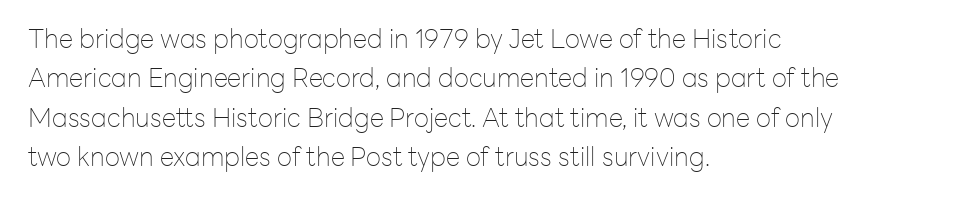
The image shows 26 px text type, upright; set left-aligned, normal line spacing (1.51x), normal letter spacing, not underlined.
